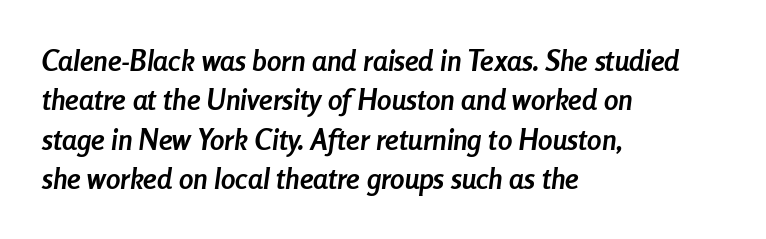
Look at the stroke-to-counter ratio: heavy, a bold. Line starts are locked; line ends wander. The specimen reads as italic at a glance. Each row of text sits above clean, open space. Normally led — the rows are evenly, conventionally spaced. This rendering leaves character spacing at its baseline value.
